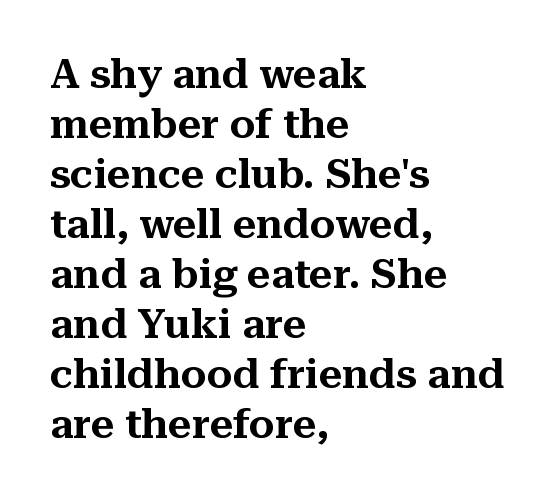
{"serif": "yes", "italic": "no", "width": "normal", "stroke_contrast": "medium", "x_height": "medium", "monospaced": "no", "underline": "no", "align": "left", "line_spacing_ratio": 1.22, "letter_spacing": "normal", "letter_spacing_em": 0.0, "glyph_px": 41}
